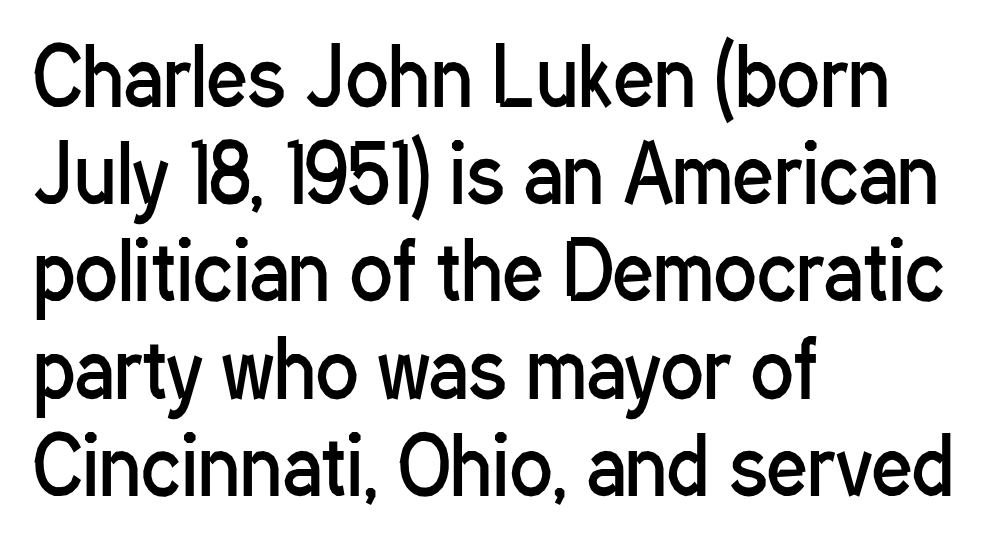
Q: Is the text bold? A: No.
Q: Is the text italic (slanted)? A: No, it is upright.
Q: Is the typeface a serif or a sans-serif typeface? A: Sans-serif.
Q: Is the text underlined? A: No.
Q: How is the paragraph aligned? A: Left-aligned.
Q: Is the spacing between letters normal or unusually wide? A: Normal.
Q: Width (condensed, normal, or wide)? A: Condensed.
Q: Stroke contrast? A: Low.
Q: x-height? A: Medium.
Q: Monospaced? A: No.
